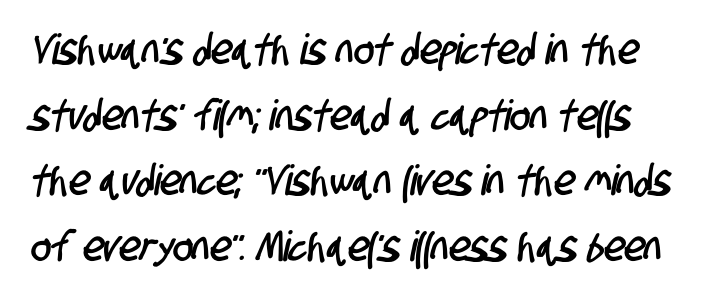
The foot of each line stays bare and open. Nobody touched the tracking dial on this one. These lines are rendered in a variable-pitch font. The passage shown stacks its lines at a standard gap. The rendering shows plain stroke endings on the letterforms — a sans-serif design.
